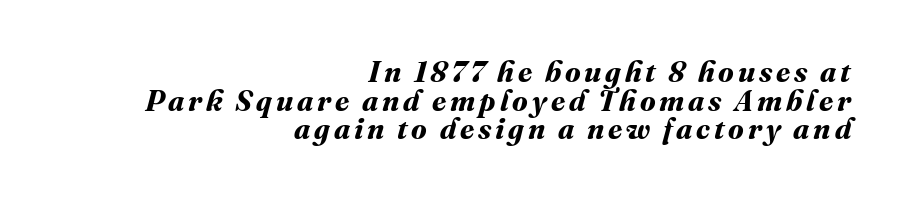
Q: Is the text bold? A: Yes.
Q: Is the text underlined? A: No.
Q: How is the paragraph aligned? A: Right-aligned.
Q: Is the spacing between lines tight, normal or loose? A: Tight.
Q: Width (condensed, normal, or wide)? A: Normal.
Q: Stroke contrast? A: Medium.
Q: x-height? A: Medium.
Q: Monospaced? A: No.
